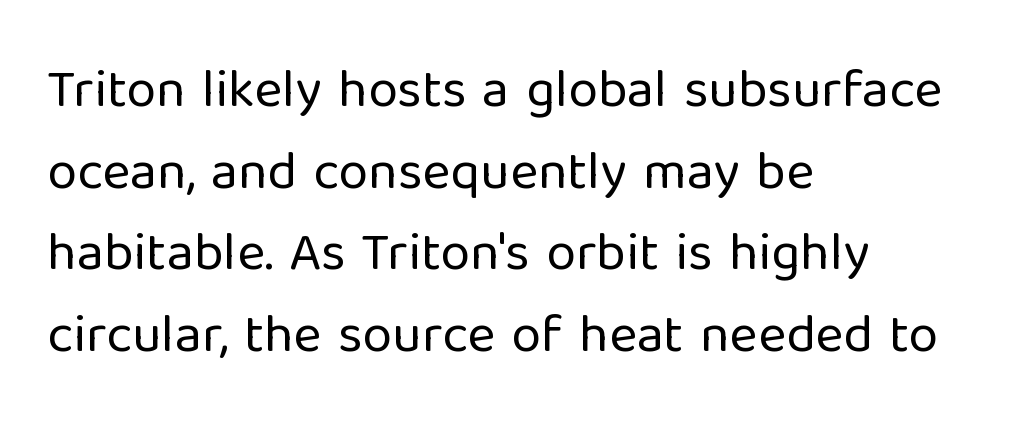
Typeset ragged right — the left edge is the straight one. What stands out about the letter spacing? Nothing — it is the standard amount. Grotesque or geometric, the face here clearly has no serifs. Think of a printed novel: that variable character pitch is what you see here. The line-height multiplier appears to be the usual default.
